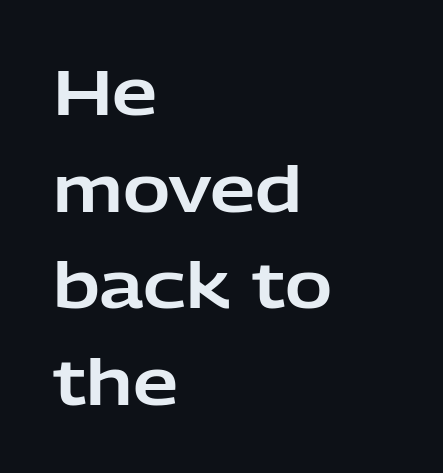
The image shows 64 px sans-serif type, upright; set left-aligned, normal line spacing (1.51x), normal letter spacing, not underlined; low stroke contrast and a medium x-height.
